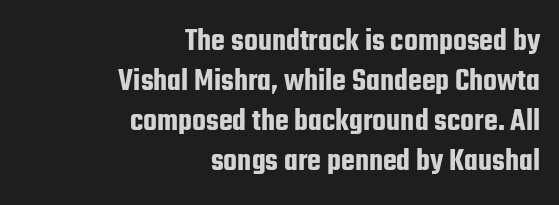
Q: Is the text italic (slanted)? A: No, it is upright.
Q: Is the typeface a serif or a sans-serif typeface? A: Sans-serif.
Q: Is the text underlined? A: No.
Q: How is the paragraph aligned? A: Right-aligned.
Q: Is the spacing between letters normal or unusually wide? A: Normal.
Q: Is the spacing between lines tight, normal or loose? A: Normal.
Q: Width (condensed, normal, or wide)? A: Condensed.
Q: Stroke contrast? A: Low.
Q: x-height? A: Medium.
Q: Monospaced? A: No.
